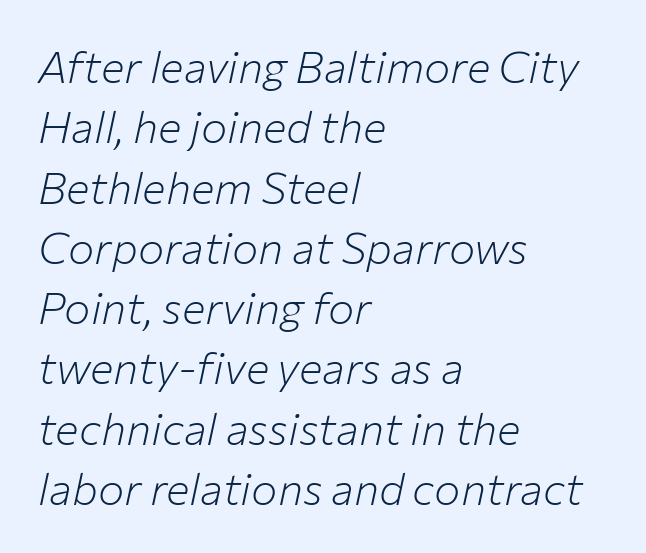
Think standard paragraph weight, or any step lighter than that. Descenders hang freely into open space. Is the type slanted? Yes — the strokes lean at a clear angle. Here the glyphs are tracked normally, forming tight word shapes.
